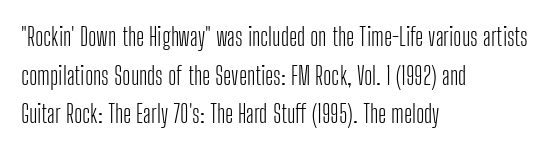
The image shows 25 px text type, upright; set left-aligned, normal line spacing (1.55x), normal letter spacing, not underlined.
